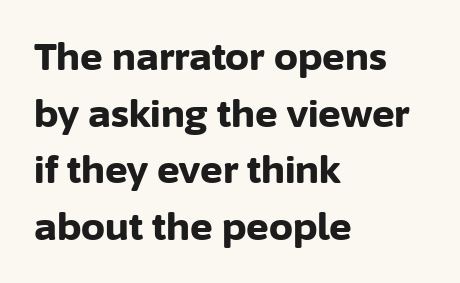
Q: Is the text bold? A: Yes.
Q: Is the text italic (slanted)? A: No, it is upright.
Q: Is the typeface a serif or a sans-serif typeface? A: Sans-serif.
Q: Is the text underlined? A: No.
Q: How is the paragraph aligned? A: Left-aligned.
Q: Is the spacing between letters normal or unusually wide? A: Normal.
Q: Is the spacing between lines tight, normal or loose? A: Normal.
Q: Width (condensed, normal, or wide)? A: Normal.
Q: Stroke contrast? A: Low.
Q: x-height? A: Medium.
Q: Monospaced? A: No.
